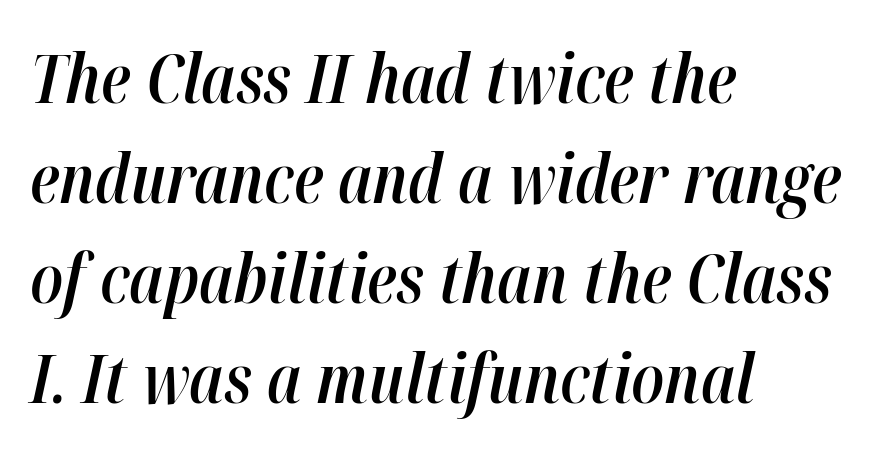
The image shows 68 px semibold, condensed type, italic (leaning right); set left-aligned, normal line spacing (1.47x), normal letter spacing, not underlined; high stroke contrast and a medium x-height.
